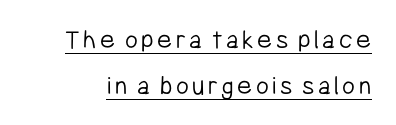
The image shows 28 px light, condensed sans-serif type, upright; set normal line spacing (1.64x), underlined; low stroke contrast and a medium x-height.
